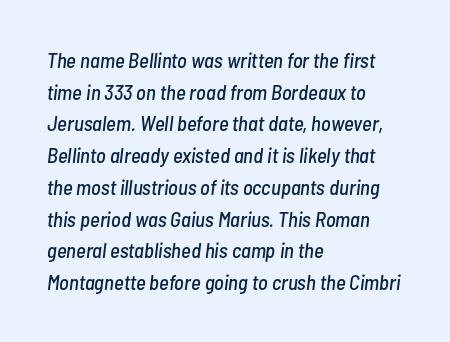
Q: Is the text italic (slanted)? A: Yes, it leans right by about 7 degrees.
Q: Is the text underlined? A: No.
Q: How is the paragraph aligned? A: Left-aligned.
Q: Is the spacing between letters normal or unusually wide? A: Normal.
Q: Is the spacing between lines tight, normal or loose? A: Normal.
